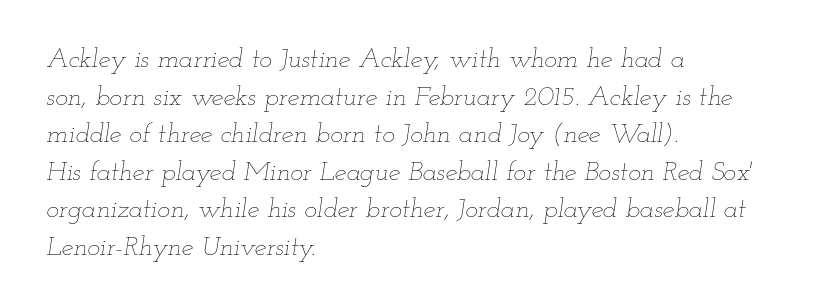
{"italic": "yes", "lean": "right", "slant_degrees": 12, "bold": "no", "underline": "no", "align": "left", "line_spacing": "normal", "line_spacing_ratio": 1.39, "letter_spacing": "normal", "letter_spacing_em": 0.0, "glyph_px": 27}
